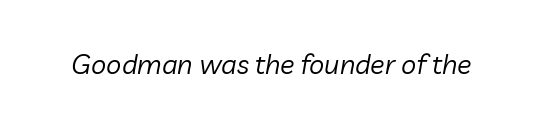
Compared with a typical body face, this is equally light or lighter still. The words here are not underlined. Each word holds together tightly as a unit, with standard inter-letter gaps. The rendering applies a slant to the glyphs.
